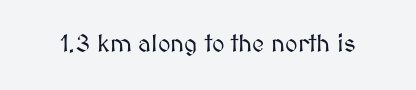
{"italic": "no", "underline": "no", "letter_spacing": "normal", "letter_spacing_em": 0.0, "glyph_px": 24}
